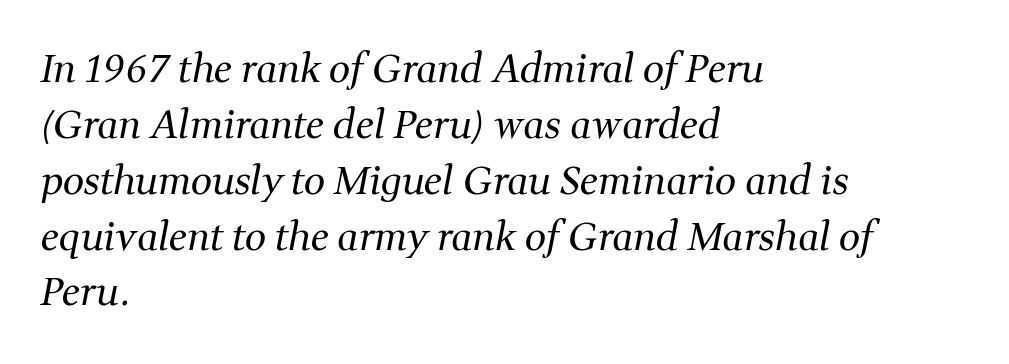
Note the varied advance widths — an 'i' is clearly narrower than an 'm'. A normal amount of white space separates one row of letters from the next. The axis of the letterforms is tilted away from vertical. No chunkiness to these letters — they're not bold. Beneath every word, the page is bare.
